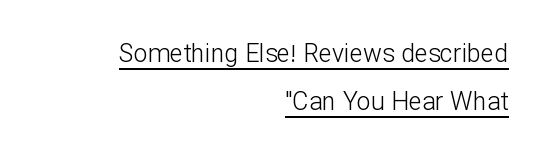
Q: Is the text bold? A: No.
Q: Is the text italic (slanted)? A: No, it is upright.
Q: Is the text underlined? A: Yes.
Q: How is the paragraph aligned? A: Right-aligned.
Q: Is the spacing between letters normal or unusually wide? A: Normal.
Q: Is the spacing between lines tight, normal or loose? A: Loose.
